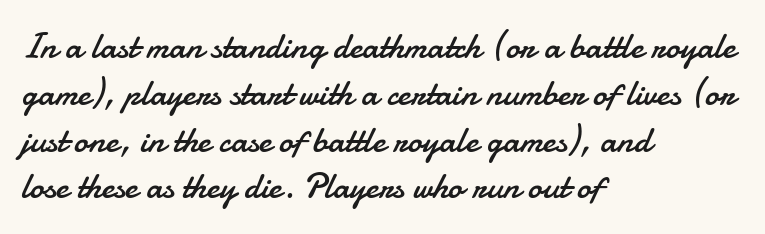
The setting favours the left margin, as ordinary paragraphs usually do. No extra tracking has been applied to these lines. The type family on display is of the sans-serif kind. Lines of text with bare space underneath.
